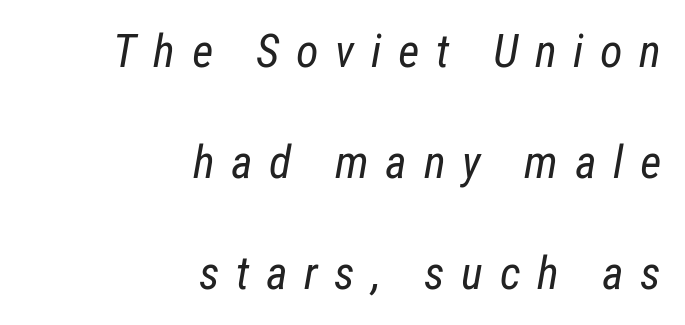
Q: Is the text bold? A: No.
Q: Is the text italic (slanted)? A: Yes, it leans right by about 12 degrees.
Q: Is the text underlined? A: No.
Q: How is the paragraph aligned? A: Right-aligned.
Q: Is the spacing between letters normal or unusually wide? A: Unusually wide.
Q: Is the spacing between lines tight, normal or loose? A: Loose.
Q: Width (condensed, normal, or wide)? A: Condensed.
Q: Stroke contrast? A: Low.
Q: x-height? A: Medium.
Q: Monospaced? A: No.
